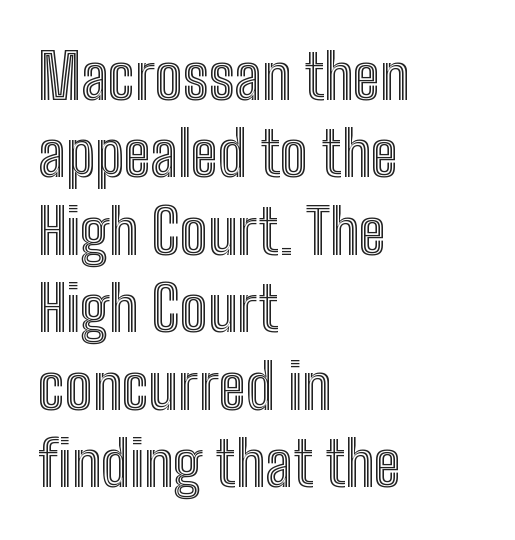
{"italic": "no", "width": "condensed", "x_height": "medium", "monospaced": "no", "underline": "no", "align": "left", "line_spacing": "normal", "line_spacing_ratio": 1.25, "letter_spacing": "normal", "letter_spacing_em": 0.0, "glyph_px": 62}
